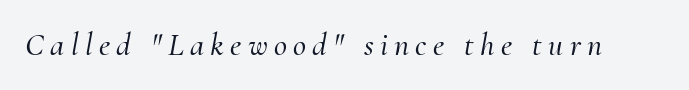
{"serif": "yes", "italic": "yes", "lean": "right", "slant_degrees": 10, "width": "normal", "stroke_contrast": "medium", "x_height": "small", "monospaced": "no", "underline": "no", "letter_spacing": "wide", "letter_spacing_em": 0.2, "glyph_px": 32}
